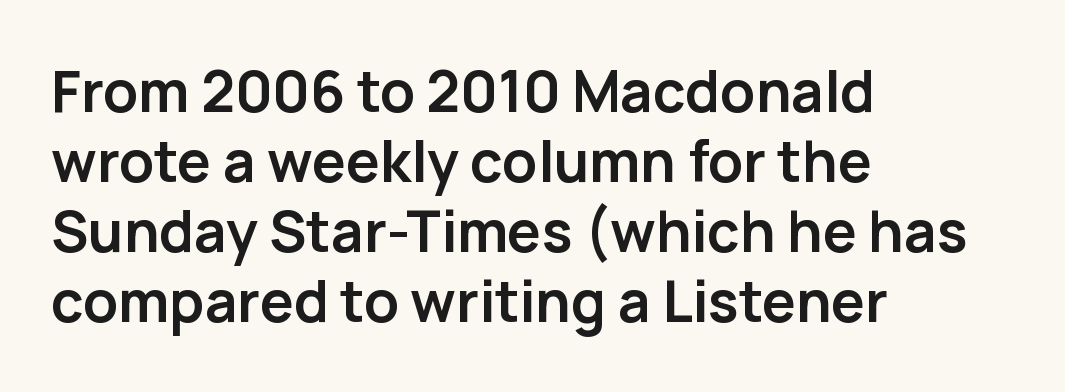
Q: Is the text bold? A: Yes.
Q: Is the text italic (slanted)? A: No, it is upright.
Q: Is the typeface a serif or a sans-serif typeface? A: Sans-serif.
Q: Is the text underlined? A: No.
Q: How is the paragraph aligned? A: Left-aligned.
Q: Is the spacing between letters normal or unusually wide? A: Normal.
Q: Width (condensed, normal, or wide)? A: Normal.
Q: Stroke contrast? A: Low.
Q: x-height? A: Medium.
Q: Monospaced? A: No.
